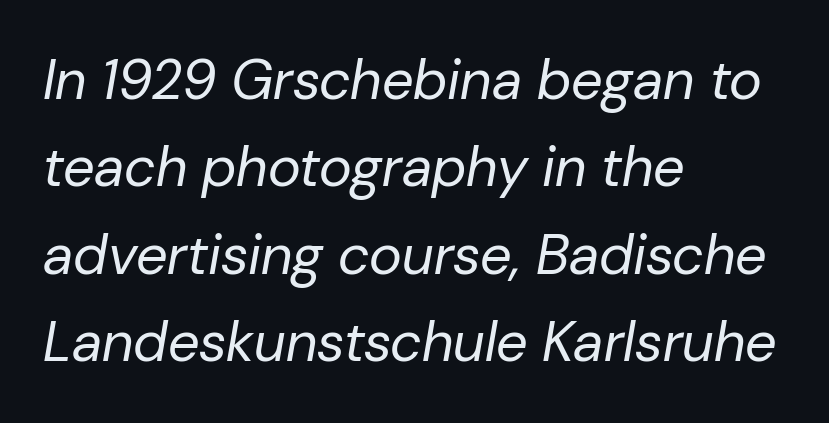
The image shows 56 px regular-weight type, italic (leaning right); set left-aligned, normal line spacing (1.56x), normal letter spacing, not underlined; low stroke contrast and a medium x-height.
